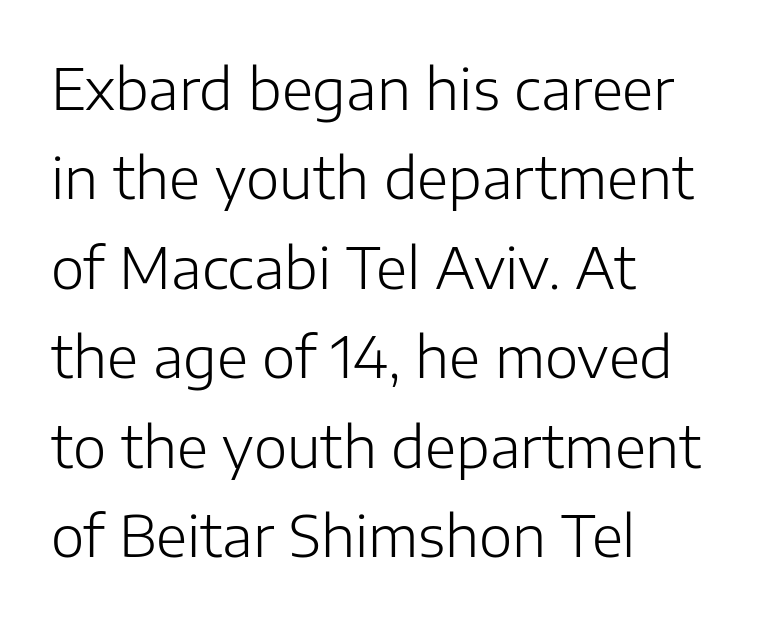
In terms of leading, this rendering sits right in the middle. Posture: straight, roman, zero tilt. Notice how the passage keeps a crisp vertical edge on the left only. The strokes carry an ordinary text weight at most.
